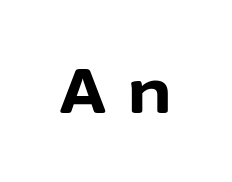
The letters advance in unequal steps, a hallmark of proportional type. Characters remain perfectly vertical along every line. The type is letterspaced generously, with wide tracking. As a designer I'd log this as weight 700, bold. Clear beneath every line of the passage.
